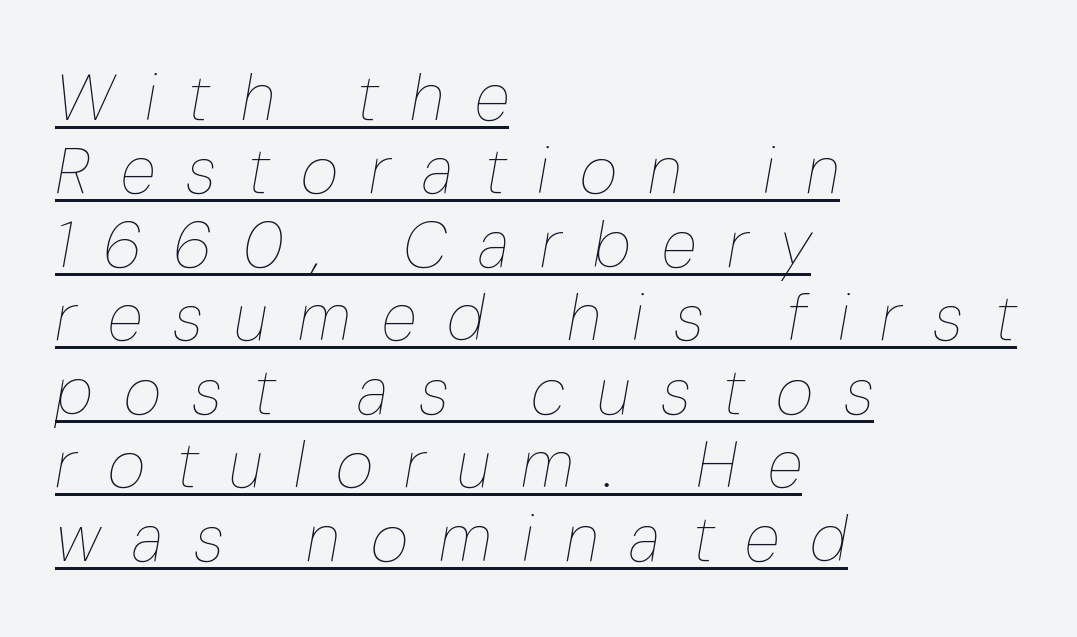
The image shows 65 px thin, condensed type, italic (leaning right); set left-aligned, tight line spacing (1.13x), unusually wide letter spacing (+0.48 em), underlined; low stroke contrast and a medium x-height.
